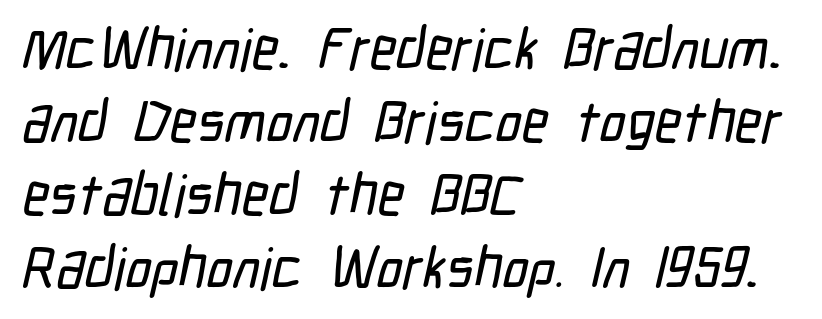
The image shows 58 px condensed sans-serif type; set left-aligned, normal line spacing (1.26x), normal letter spacing, not underlined; low stroke contrast and a medium x-height.
